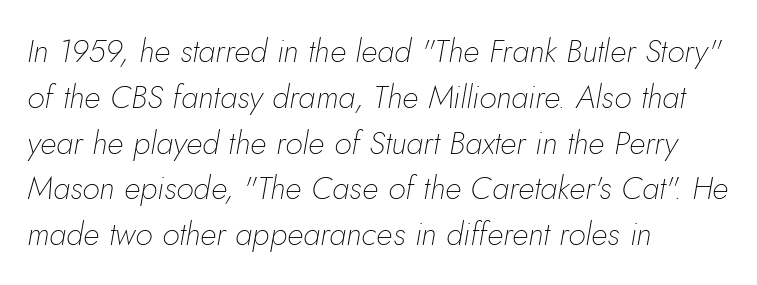
Is the type slanted? Yes — the strokes lean at a clear angle. Nobody touched the tracking dial on this one. Heaviness? Minimal to ordinary, like unemphasized prose. The lines sit at an ordinary, default distance from one another. In CSS terms this would be text-align: left. These lines are rendered in a variable-pitch font.
